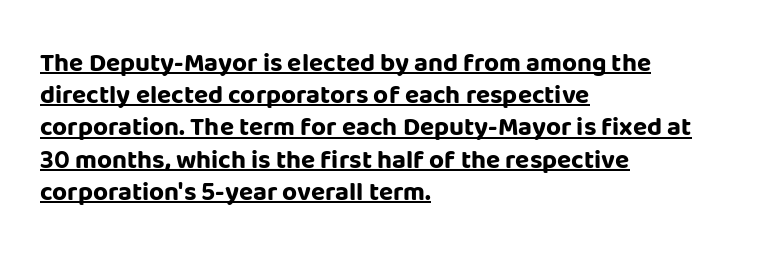
The image shows 26 px bold type, upright; set left-aligned, line spacing 1.24x, normal letter spacing, underlined.
